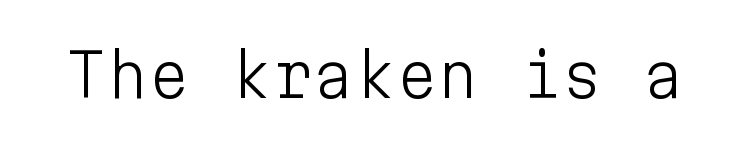
The image shows 59 px light sans-serif type, upright, monospaced; set normal letter spacing, not underlined; low stroke contrast and a medium x-height.
